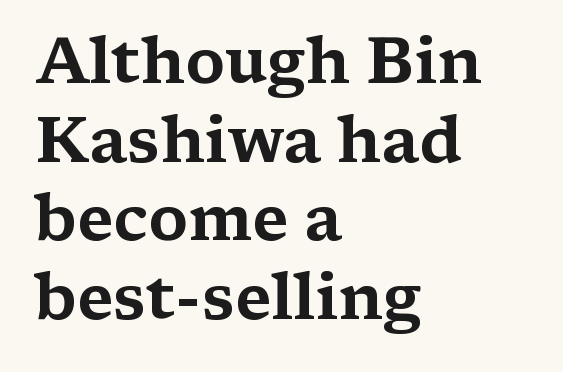
This sample uses plain, unmodified letter spacing. Anything drawn beneath the words? Only blank space. Reading down the block, your eye returns to a fixed left position each line. Regarding serifs, this sample has them. The rendering uses natural spacing where letterforms have individual widths. Characters remain perfectly vertical along every line.
